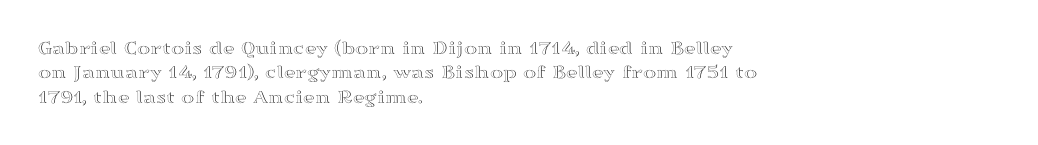
The image shows 20 px text type, upright; set left-aligned, line spacing 1.22x, normal letter spacing, not underlined.
